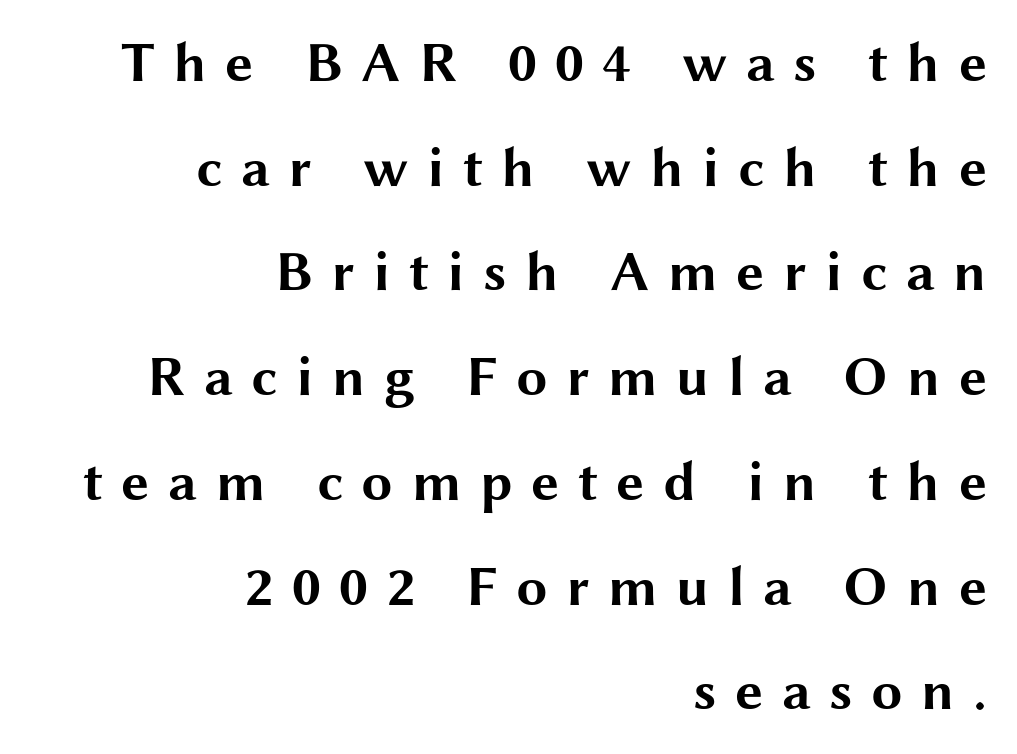
Loose tracking; the words dissolve into strings of separated letters. The area under the type is left untouched. Spacing verdict: proportional, widths tailored to each character. Layout note: lines flush right. This sample uses a sans-serif face. Posture: upright roman.
